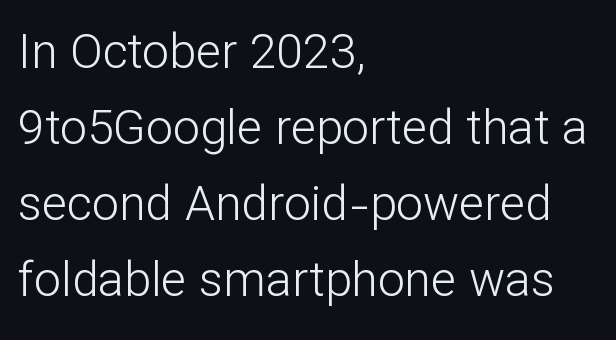
The image shows 48 px light sans-serif type, upright; set left-aligned, normal line spacing (1.58x), normal letter spacing, not underlined; low stroke contrast and a medium x-height.
